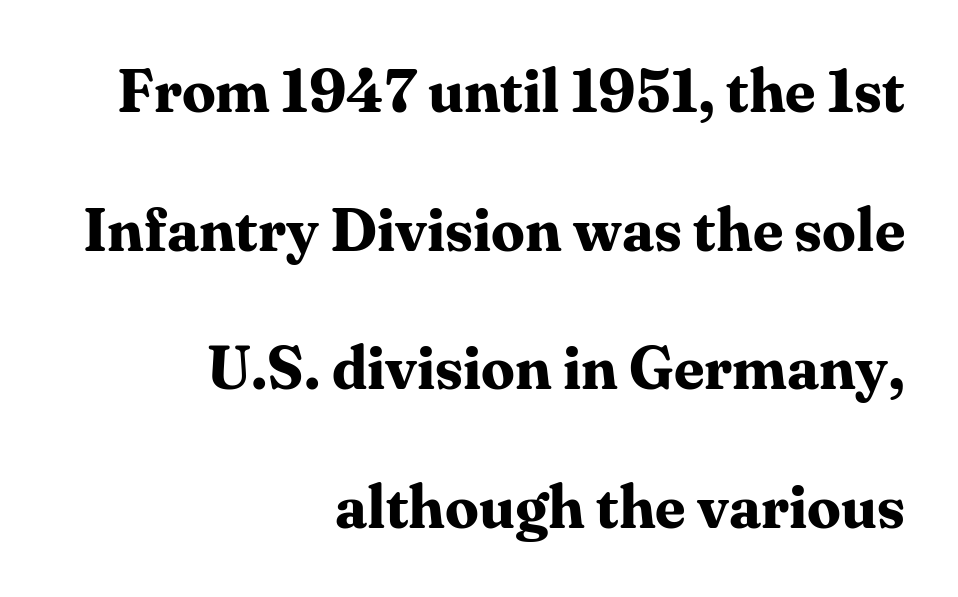
The glyphs are unaccompanied by any horizontal stroke below them. What's the leading like? Stretched, with rows far apart. Caption: bold face, heavy strokes. These lines were composed using upright roman letters.
